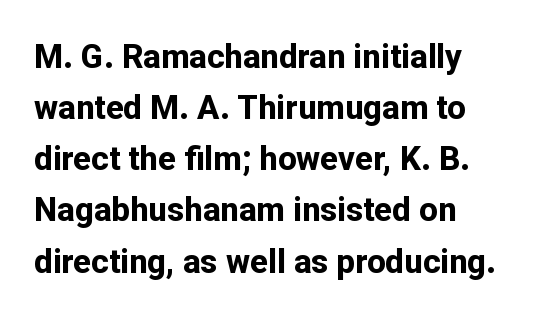
The image shows 33 px bold sans-serif type, upright; set left-aligned, normal line spacing (1.55x), normal letter spacing, not underlined; low stroke contrast and a medium x-height.
